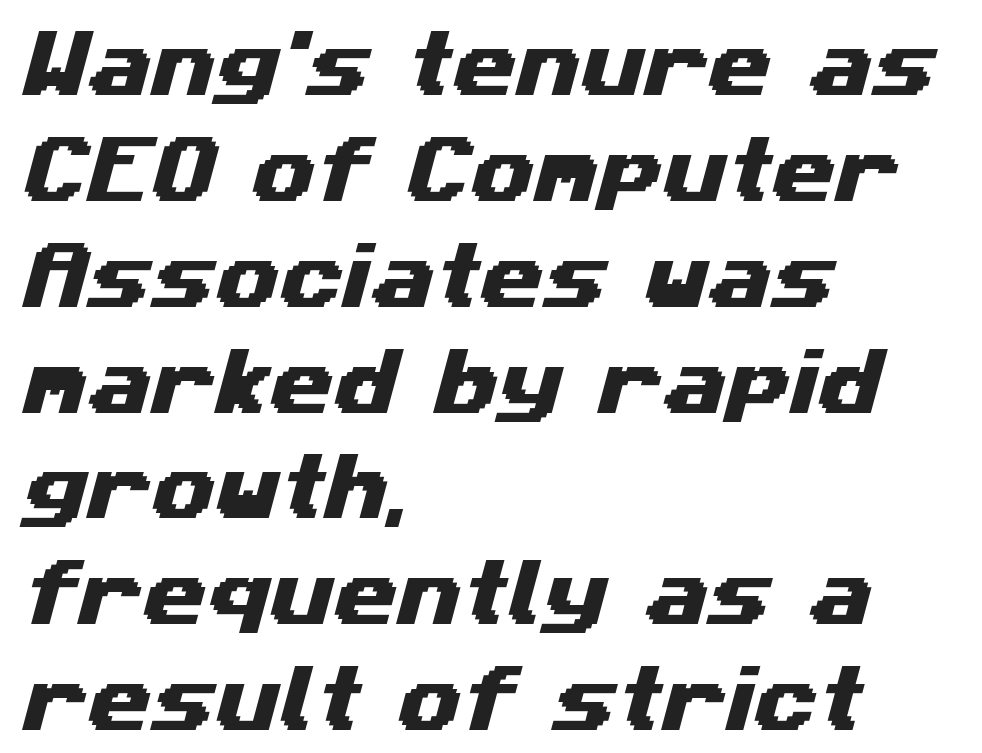
The glyphs are unaccompanied by any horizontal stroke below them. Look at the tracking — it's just the regular setting, nothing added. Classification — sans serif. The letters advance in unequal steps, a hallmark of proportional type. Alignment: flush left. The rendering uses a moderate line-height, typical for paragraphs.
